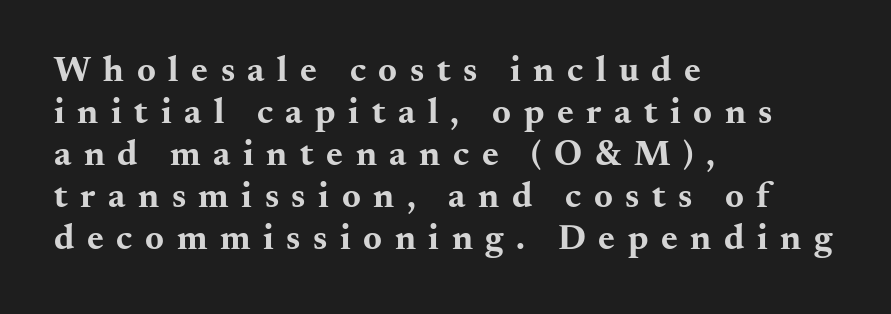
{"serif": "yes", "italic": "no", "bold": "yes", "weight": "bold", "width": "wide", "stroke_contrast": "medium", "x_height": "small", "monospaced": "no", "underline": "no", "align": "left", "line_spacing_ratio": 1.17, "letter_spacing": "wide", "letter_spacing_em": 0.35, "glyph_px": 36}
